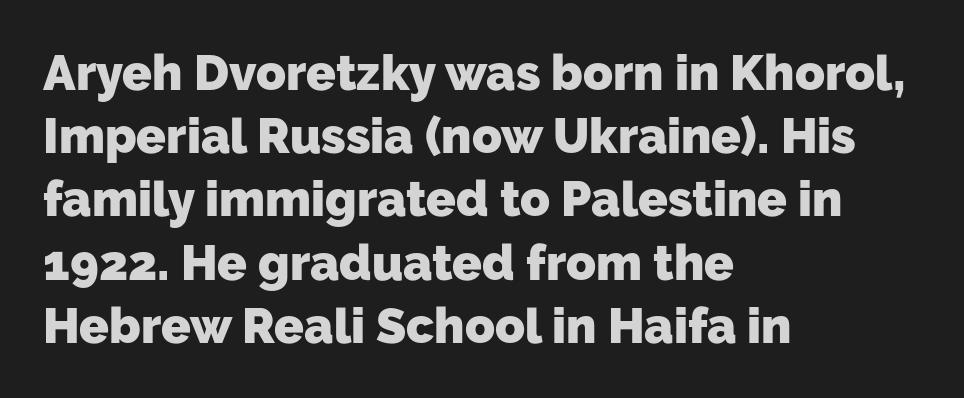
The image shows 49 px heavy sans-serif type; set left-aligned, normal line spacing (1.29x), normal letter spacing, not underlined; low stroke contrast and a medium x-height.
